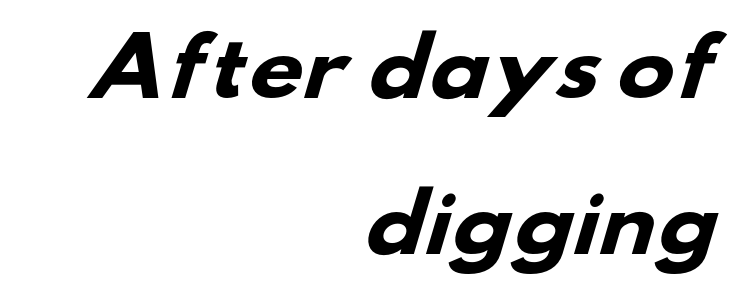
The image shows 77 px heavy, wide sans-serif type; set right-aligned, loose line spacing (2.02x), normal letter spacing, not underlined; low stroke contrast and a small x-height.
